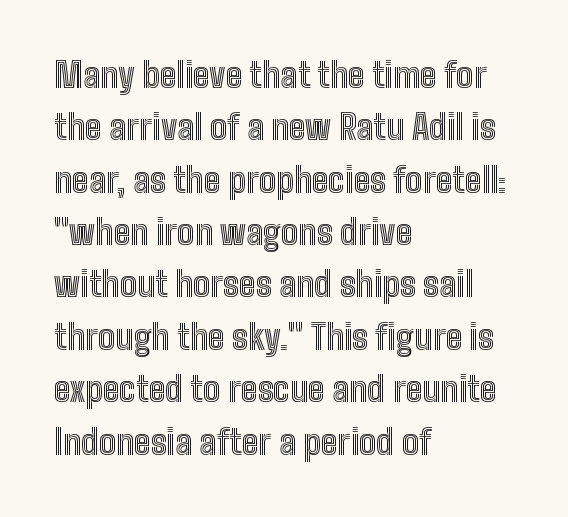
The image shows 34 px condensed type, upright; set left-aligned, normal line spacing (1.54x), normal letter spacing, not underlined; a medium x-height.
